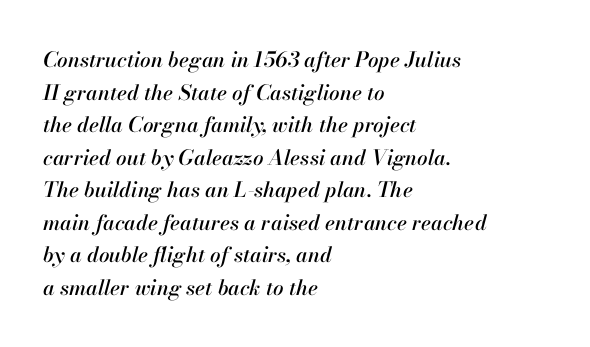
{"italic": "yes", "lean": "right", "slant_degrees": 13, "underline": "no", "align": "left", "line_spacing": "normal", "line_spacing_ratio": 1.55, "letter_spacing": "normal", "letter_spacing_em": 0.0, "glyph_px": 21}
